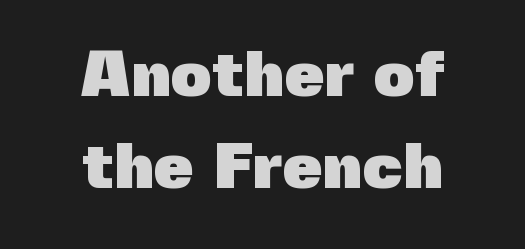
The image shows 64 px heavy sans-serif type, upright; set centered, normal line spacing (1.43x), normal letter spacing, not underlined; a medium x-height.
